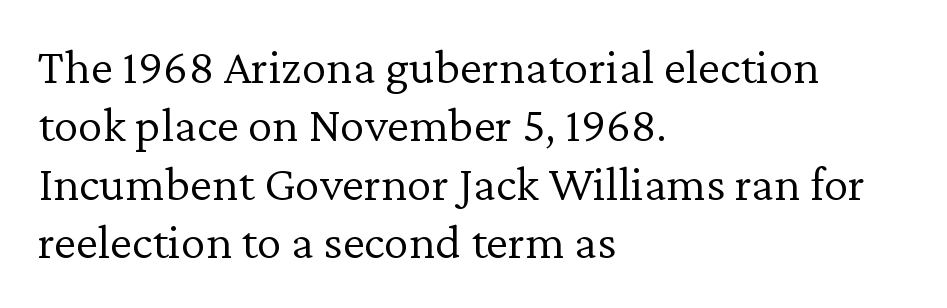
Stem width sits at or under what a default text font uses. Type style note: has serifs. A student would call this left alignment; a typographer would say flush left, rag right. A typesetter would call this proportional, since set widths differ per character. Rule under the text: the space is simply empty. This sample uses plain, unmodified letter spacing.
